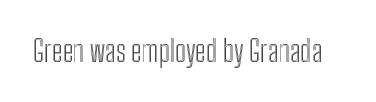
{"italic": "no", "width": "condensed", "x_height": "medium", "monospaced": "no", "underline": "no", "letter_spacing": "normal", "letter_spacing_em": 0.0, "glyph_px": 29}
